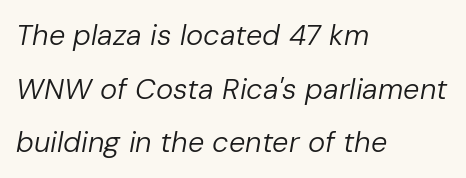
Q: Is the text bold? A: No.
Q: Is the text italic (slanted)? A: Yes, it leans right by about 10 degrees.
Q: Is the text underlined? A: No.
Q: How is the paragraph aligned? A: Left-aligned.
Q: Is the spacing between letters normal or unusually wide? A: Normal.
Q: Width (condensed, normal, or wide)? A: Normal.
Q: Stroke contrast? A: Low.
Q: x-height? A: Medium.
Q: Monospaced? A: No.
